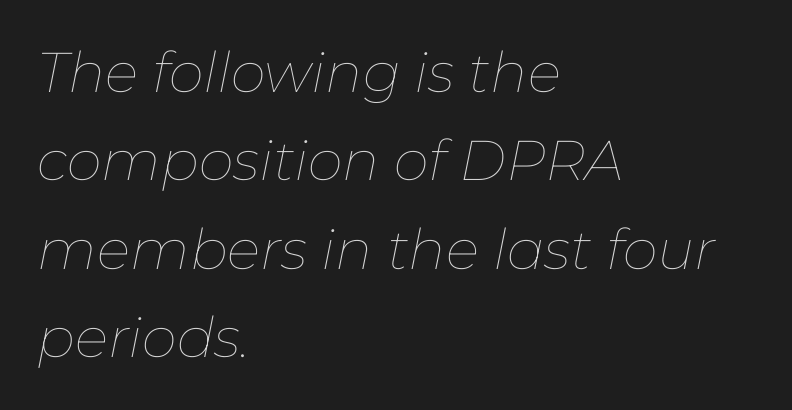
The image shows 56 px thin type, italic (leaning right); set left-aligned, normal line spacing (1.58x), normal letter spacing, not underlined; low stroke contrast and a medium x-height.
